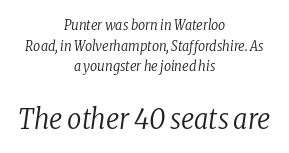
{"serif": "yes", "italic": "yes", "lean": "right", "slant_degrees": 8, "bold": "no", "weight": "regular", "width": "condensed", "stroke_contrast": "low", "x_height": "medium", "monospaced": "no", "underline": "no", "align": "center", "line_spacing": "normal", "line_spacing_ratio": 1.48, "letter_spacing": "normal", "letter_spacing_em": 0.0, "larger_block": "second", "size_ratio": 2.0, "glyph_px": 28}
